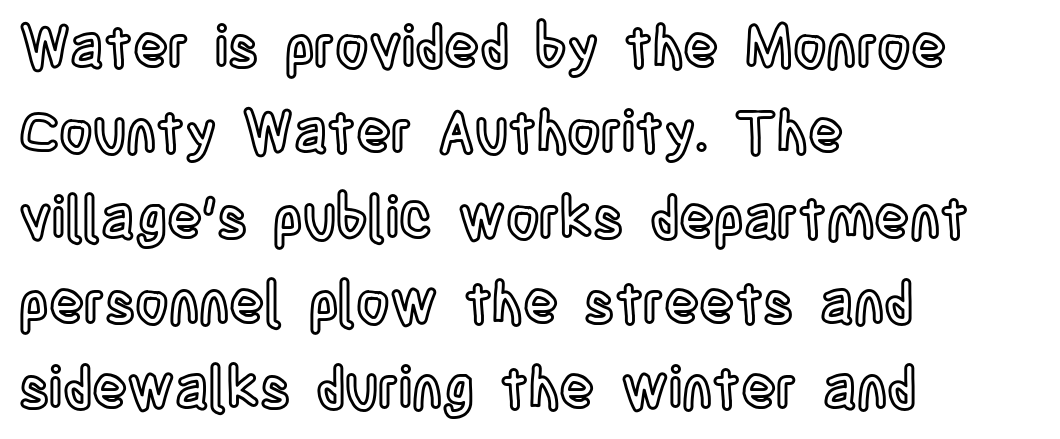
Q: Is the text italic (slanted)? A: No, it is upright.
Q: Is the text underlined? A: No.
Q: How is the paragraph aligned? A: Left-aligned.
Q: Is the spacing between letters normal or unusually wide? A: Normal.
Q: Is the spacing between lines tight, normal or loose? A: Normal.
Q: Width (condensed, normal, or wide)? A: Condensed.
Q: x-height? A: Large.
Q: Monospaced? A: No.
